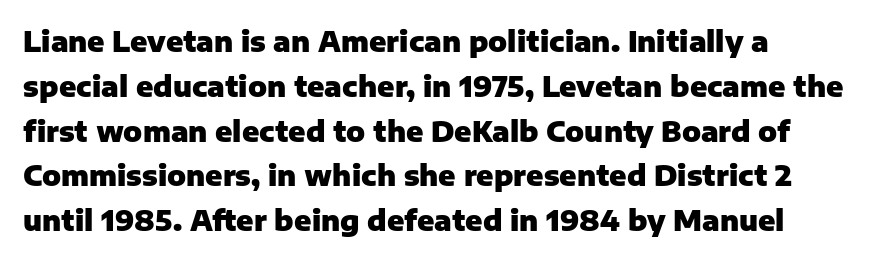
The image shows 28 px heavy sans-serif type, upright; set normal line spacing (1.6x), normal letter spacing, not underlined; low stroke contrast and a medium x-height.
